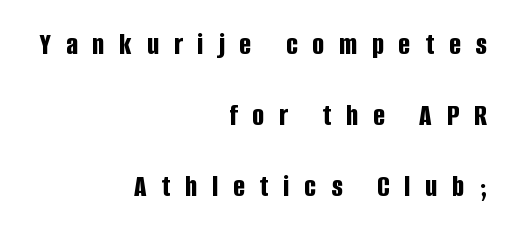
{"serif": "no", "italic": "no", "bold": "yes", "weight": "bold", "width": "condensed", "stroke_contrast": "low", "x_height": "large", "monospaced": "no", "underline": "no", "align": "right", "line_spacing": "loose", "line_spacing_ratio": 2.29, "letter_spacing": "wide", "letter_spacing_em": 0.48, "glyph_px": 31}
